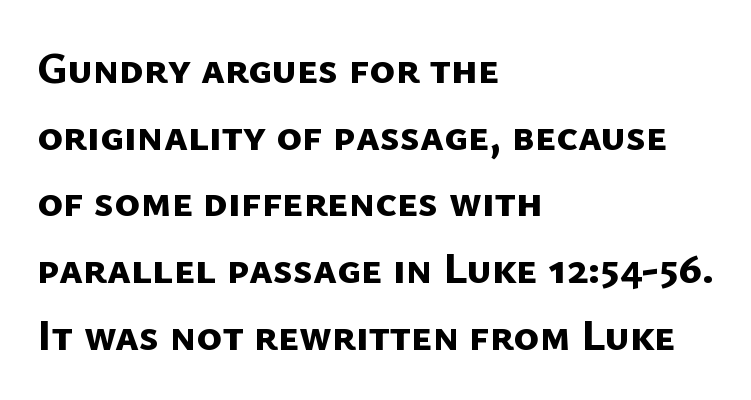
Glyph-to-glyph distance matches everyday printed text. How heavy is the stroke? Heavy — this is a bold. This block has exactly the height ordinary leading produces. The paragraph has a hard left edge and a soft right edge.
